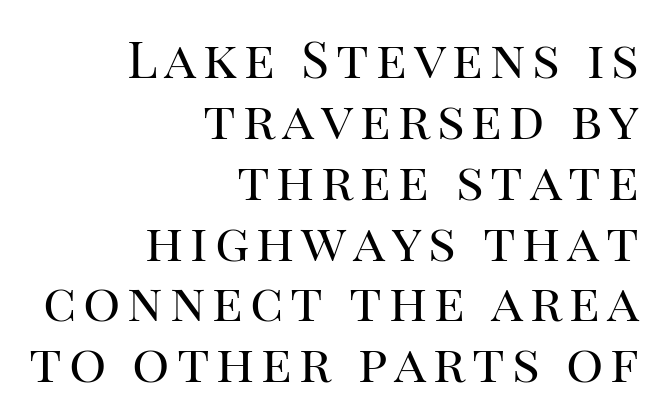
Do the characters align in a grid? No, the font is proportional. Glance below the letters and you will spot only blank space. Bold? No — there's no thickening of the strokes. The lettering stays uniformly vertical, giving the passage a roman look.
